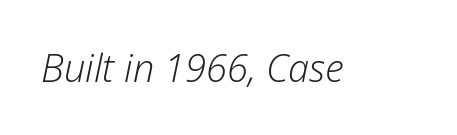
The face looks like a standard text weight, possibly lighter. It's the slanting kind of type. Standard letterfit; no display-style spreading of the glyphs. This rendering features lettering with no underline.
